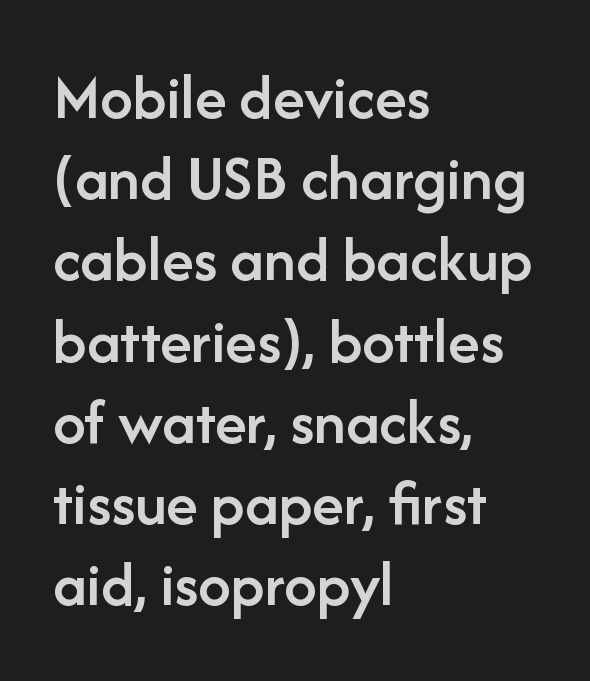
{"serif": "no", "italic": "no", "bold": "semi", "weight": "semibold", "width": "normal", "stroke_contrast": "low", "x_height": "medium", "monospaced": "no", "underline": "no", "align": "left", "line_spacing": "normal", "line_spacing_ratio": 1.25, "letter_spacing": "normal", "letter_spacing_em": 0.0, "glyph_px": 65}
